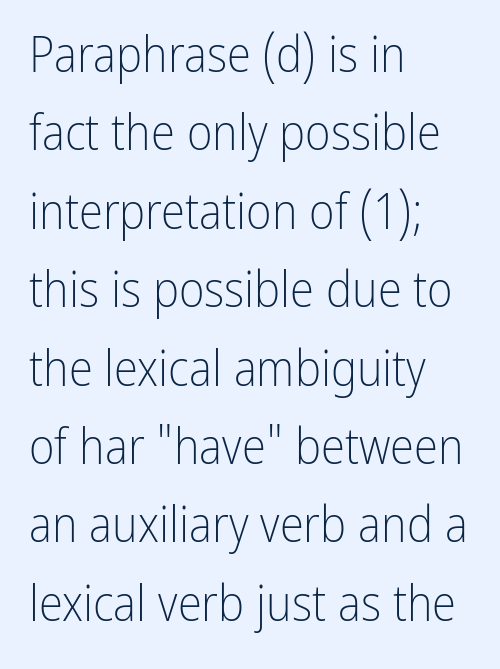
{"serif": "no", "italic": "no", "bold": "no", "weight": "light", "width": "condensed", "stroke_contrast": "low", "x_height": "medium", "monospaced": "no", "underline": "no", "align": "left", "line_spacing": "normal", "line_spacing_ratio": 1.6, "letter_spacing": "normal", "letter_spacing_em": 0.0, "glyph_px": 49}
